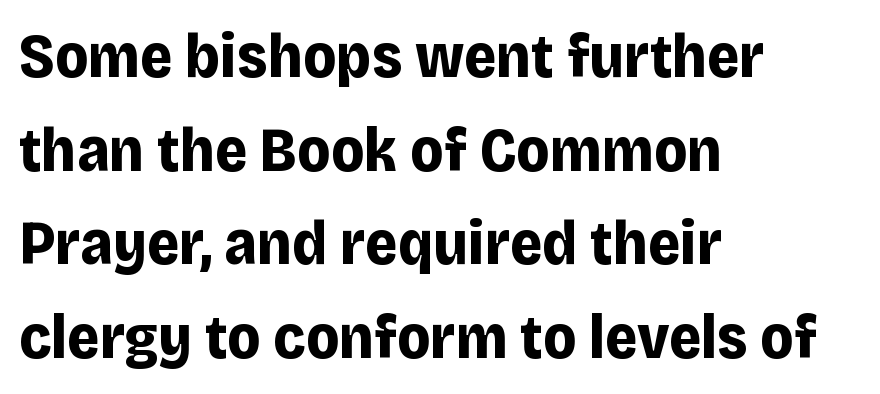
The image shows 62 px bold sans-serif type, upright; set left-aligned, normal line spacing (1.51x), normal letter spacing, not underlined; low stroke contrast and a large x-height.
